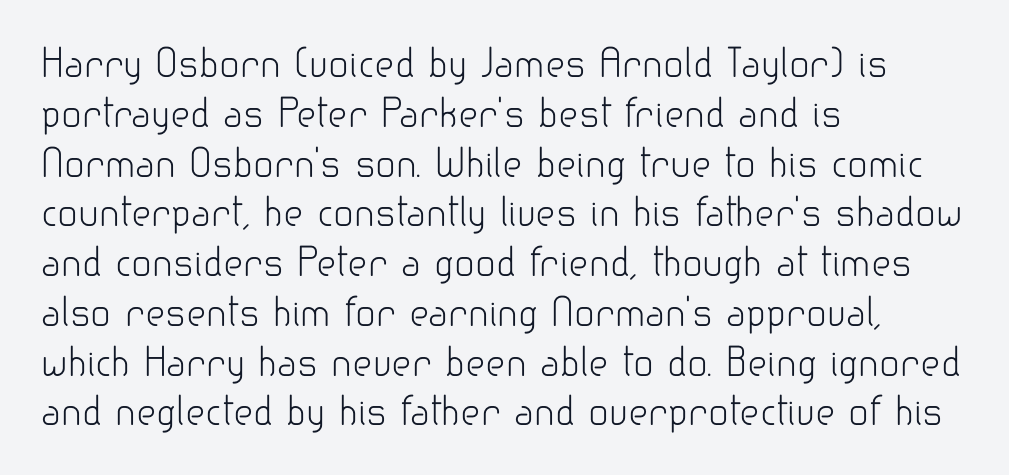
Q: Is the text bold? A: No.
Q: Is the text italic (slanted)? A: No, it is upright.
Q: Is the typeface a serif or a sans-serif typeface? A: Sans-serif.
Q: Is the text underlined? A: No.
Q: How is the paragraph aligned? A: Left-aligned.
Q: Is the spacing between letters normal or unusually wide? A: Normal.
Q: Is the spacing between lines tight, normal or loose? A: Normal.
Q: Width (condensed, normal, or wide)? A: Normal.
Q: Stroke contrast? A: Low.
Q: x-height? A: Small.
Q: Monospaced? A: No.
